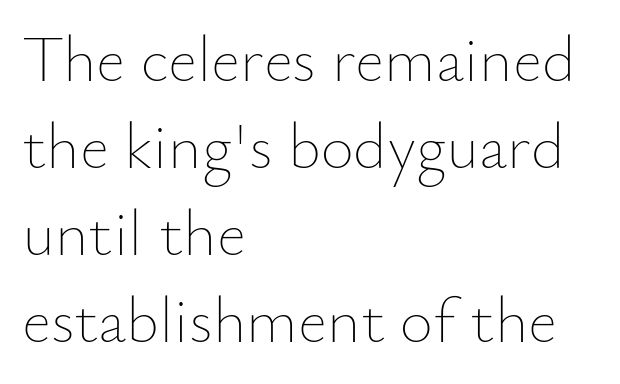
Spacing verdict: proportional, widths tailored to each character. No chunkiness to these letters — they're not bold. Which margin do the lines hug? The left one — the right edge is uneven. The passage shown has conventional tracking throughout. Words float on clear page, feet unadorned.
